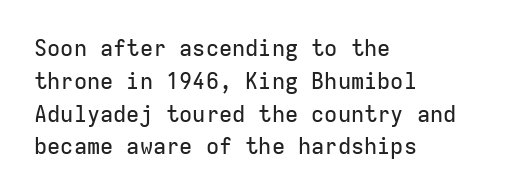
Q: Is the text italic (slanted)? A: No, it is upright.
Q: Is the text underlined? A: No.
Q: How is the paragraph aligned? A: Left-aligned.
Q: Is the spacing between letters normal or unusually wide? A: Normal.
Q: Is the spacing between lines tight, normal or loose? A: Normal.
